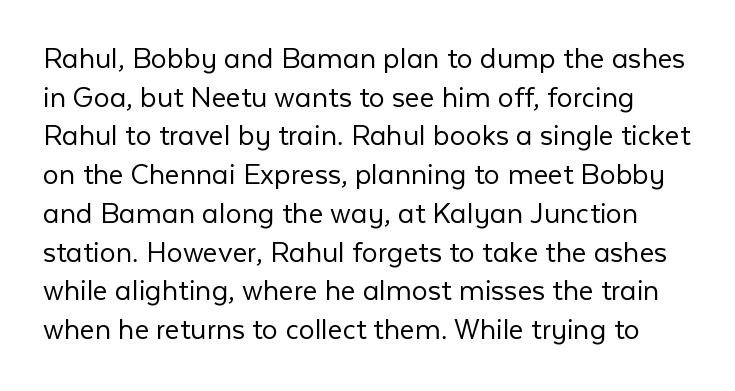
The image shows 32 px light sans-serif type, upright; set line spacing 1.21x, normal letter spacing, not underlined; low stroke contrast and a medium x-height.
